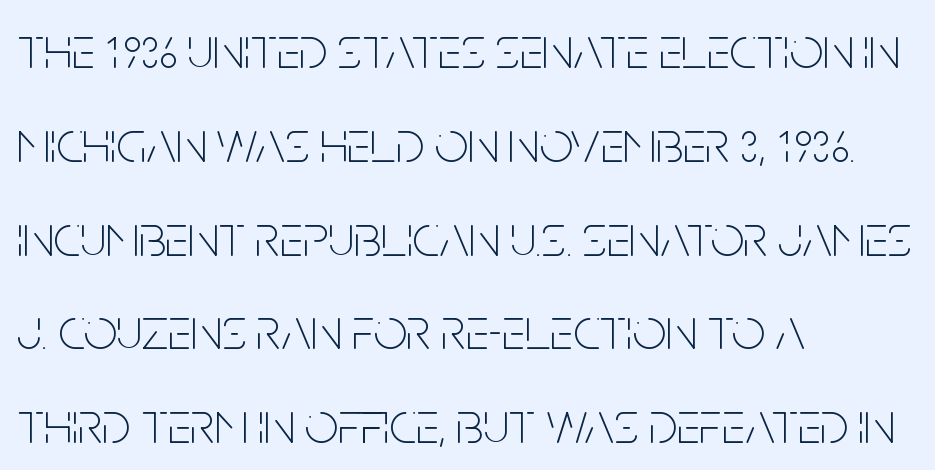
The image shows 59 px thin, condensed sans-serif type, upright; set left-aligned, normal line spacing (1.59x), normal letter spacing, not underlined; low stroke contrast and a large x-height.
